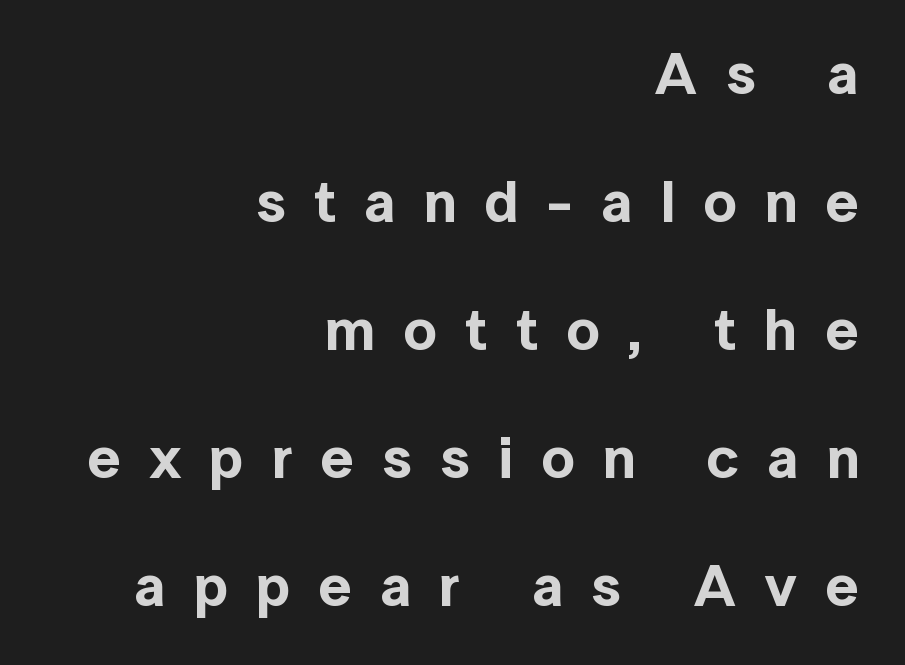
{"serif": "no", "italic": "no", "width": "normal", "x_height": "medium", "monospaced": "no", "underline": "no", "align": "right", "line_spacing": "loose", "line_spacing_ratio": 2.17, "letter_spacing": "wide", "letter_spacing_em": 0.47, "glyph_px": 59}
